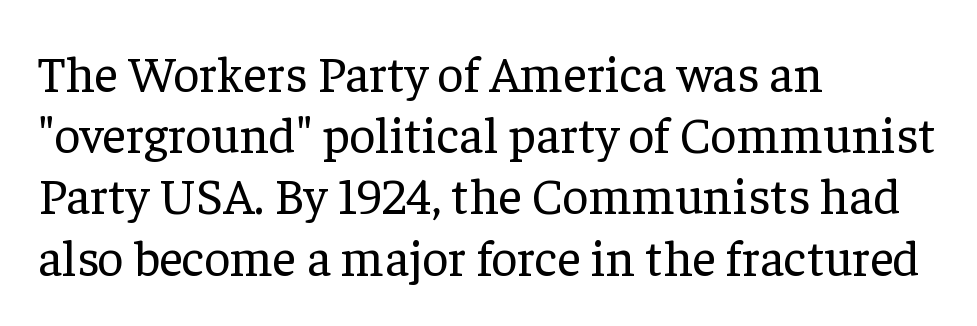
{"serif": "yes", "italic": "no", "bold": "no", "weight": "regular", "width": "normal", "stroke_contrast": "low", "x_height": "medium", "monospaced": "no", "underline": "no", "align": "left", "line_spacing_ratio": 1.2, "letter_spacing": "normal", "letter_spacing_em": 0.0, "glyph_px": 51}
